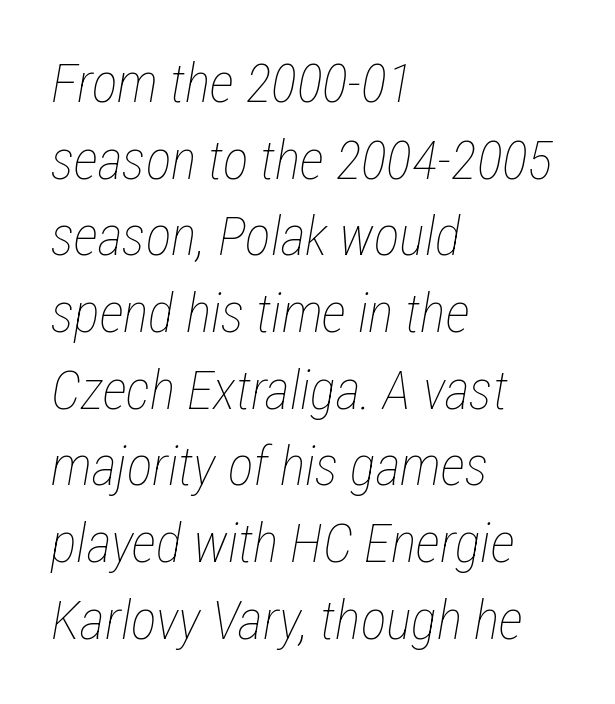
A light-to-regular cut is what we see here. Honestly, the letter spacing is just normal — you wouldn't notice it. The area under the type is left untouched. Does the leading feel generous? No, just average. You could not count columns in this text — the font is proportionally spaced. The lettering tilts uniformly, giving the passage an italic look.
